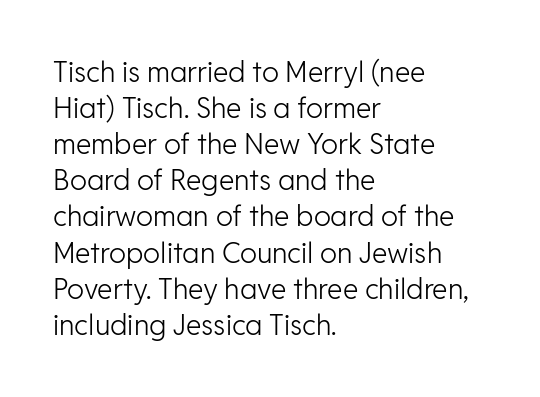
The words here are not underlined. The passage shown is typed in a proportional face where columns would drift. Nope, no serifs anywhere on these letters. These lines keep a tight, regular rhythm from letter to letter. Successive baselines arrive at the customary interval.
